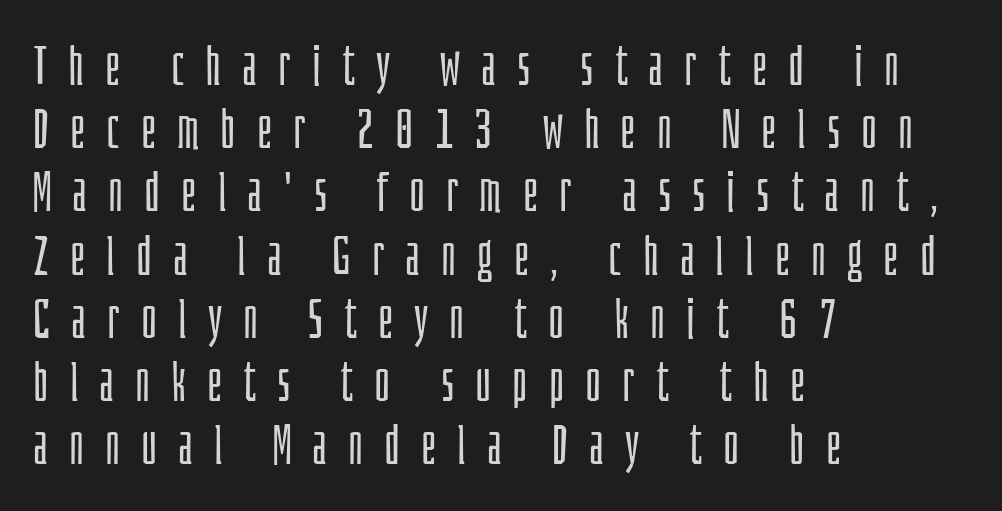
The image shows 54 px light, condensed sans-serif type, upright; set left-aligned, line spacing 1.17x, unusually wide letter spacing (+0.39 em), not underlined; low stroke contrast and a large x-height.
